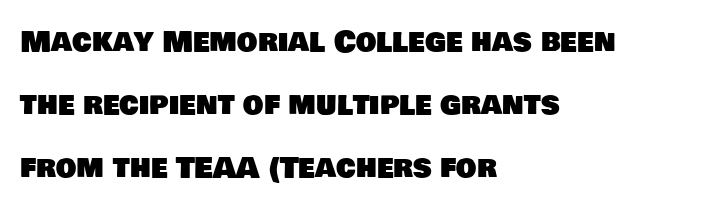
{"serif": "no", "width": "normal", "stroke_contrast": "low", "x_height": "large", "monospaced": "no", "underline": "no", "align": "left", "line_spacing": "loose", "line_spacing_ratio": 2.17, "letter_spacing": "normal", "letter_spacing_em": 0.0, "glyph_px": 29}
